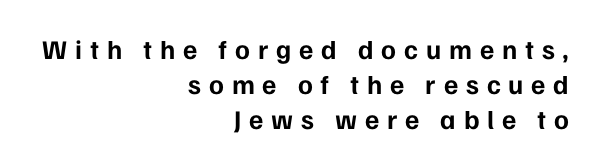
{"italic": "no", "bold": "yes", "underline": "no", "align": "right", "line_spacing": "normal", "line_spacing_ratio": 1.29, "letter_spacing": "wide", "letter_spacing_em": 0.29, "glyph_px": 27}
